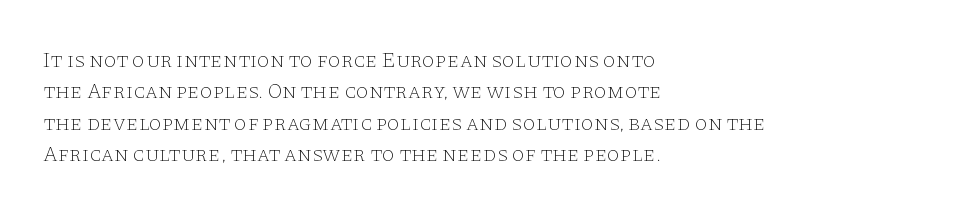
Q: Is the text bold? A: No.
Q: Is the text italic (slanted)? A: No, it is upright.
Q: Is the text underlined? A: No.
Q: How is the paragraph aligned? A: Left-aligned.
Q: Is the spacing between letters normal or unusually wide? A: Normal.
Q: Is the spacing between lines tight, normal or loose? A: Normal.
